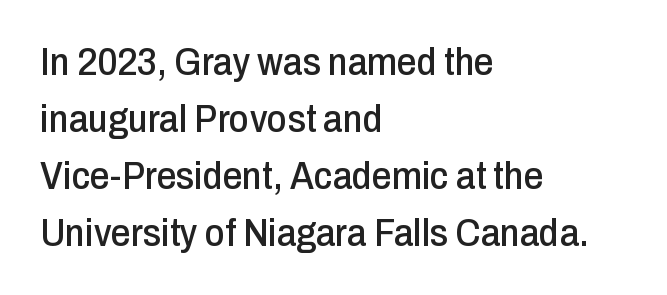
{"serif": "no", "italic": "no", "width": "condensed", "stroke_contrast": "low", "x_height": "medium", "monospaced": "no", "underline": "no", "align": "left", "line_spacing": "normal", "line_spacing_ratio": 1.46, "letter_spacing": "normal", "letter_spacing_em": 0.0, "glyph_px": 39}
